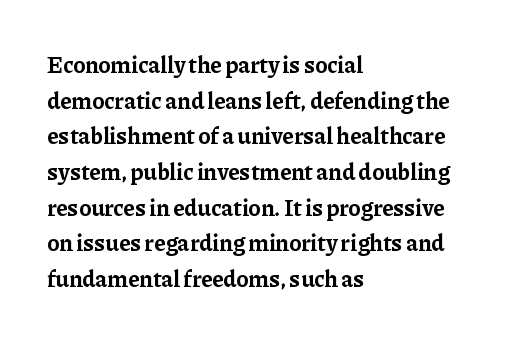
Q: Is the text bold? A: Yes.
Q: Is the text italic (slanted)? A: No, it is upright.
Q: Is the text underlined? A: No.
Q: How is the paragraph aligned? A: Left-aligned.
Q: Is the spacing between letters normal or unusually wide? A: Normal.
Q: Is the spacing between lines tight, normal or loose? A: Normal.
